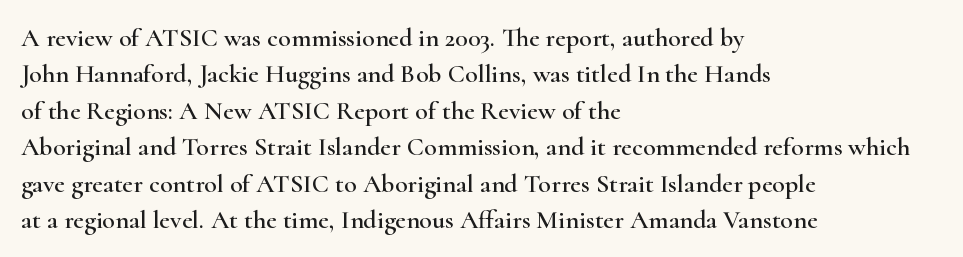
Q: Is the text italic (slanted)? A: No, it is upright.
Q: Is the text underlined? A: No.
Q: How is the paragraph aligned? A: Left-aligned.
Q: Is the spacing between letters normal or unusually wide? A: Normal.
Q: Is the spacing between lines tight, normal or loose? A: Normal.
